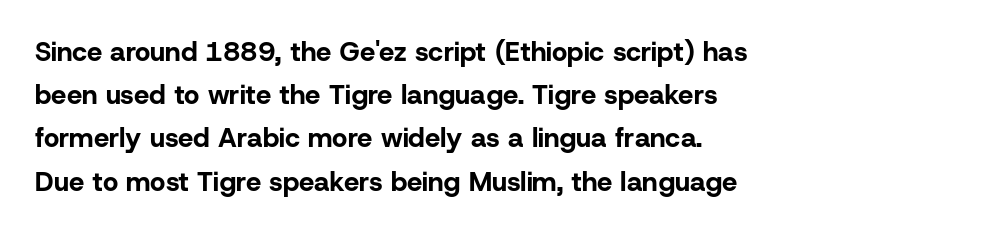
Q: Is the text bold? A: Yes.
Q: Is the text italic (slanted)? A: No, it is upright.
Q: Is the text underlined? A: No.
Q: How is the paragraph aligned? A: Left-aligned.
Q: Is the spacing between letters normal or unusually wide? A: Normal.
Q: Is the spacing between lines tight, normal or loose? A: Normal.
